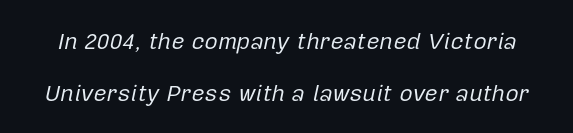
{"italic": "yes", "lean": "right", "slant_degrees": 12, "bold": "no", "underline": "no", "line_spacing": "loose", "line_spacing_ratio": 2.26, "letter_spacing": "normal", "letter_spacing_em": 0.0, "glyph_px": 23}
